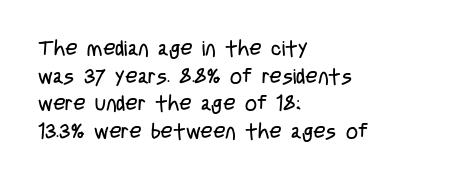
{"italic": "no", "bold": "no", "underline": "no", "align": "left", "line_spacing": "normal", "line_spacing_ratio": 1.32, "letter_spacing": "normal", "letter_spacing_em": 0.0, "glyph_px": 21}
